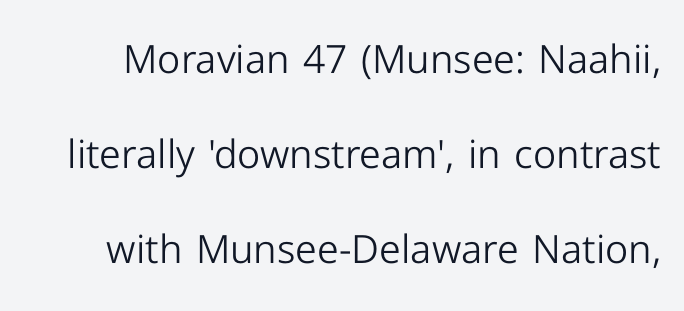
The image shows 39 px light sans-serif type, upright; set loose line spacing (2.44x), normal letter spacing, not underlined; low stroke contrast and a medium x-height.
